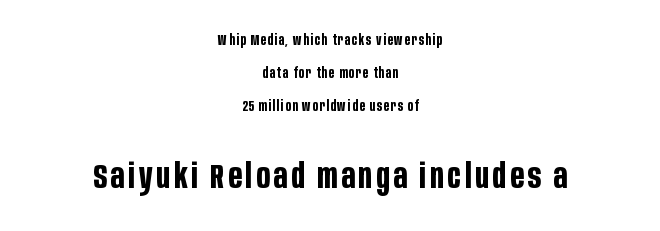
{"serif": "no", "italic": "no", "bold": "yes", "weight": "bold", "width": "condensed", "stroke_contrast": "low", "x_height": "large", "monospaced": "no", "underline": "no", "align": "center", "line_spacing": "loose", "line_spacing_ratio": 2.36, "larger_block": "second", "size_ratio": 2.5, "glyph_px": 35}
